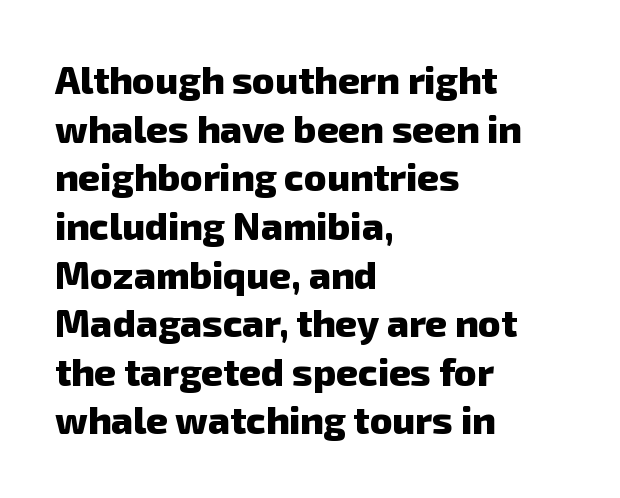
The image shows 38 px heavy sans-serif type; set left-aligned, normal line spacing (1.28x), normal letter spacing, not underlined; low stroke contrast and a medium x-height.
